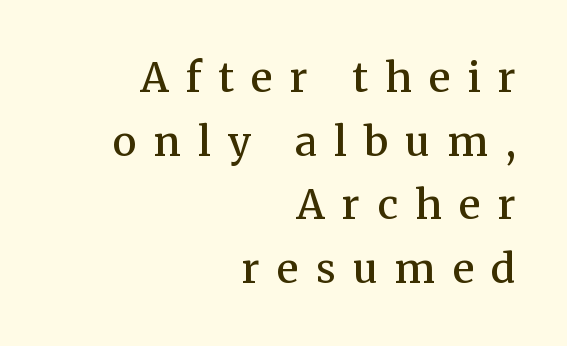
{"serif": "yes", "italic": "no", "bold": "semi", "weight": "semibold", "width": "normal", "stroke_contrast": "medium", "x_height": "medium", "monospaced": "no", "underline": "no", "align": "right", "line_spacing": "normal", "line_spacing_ratio": 1.55, "letter_spacing": "wide", "letter_spacing_em": 0.42, "glyph_px": 41}
